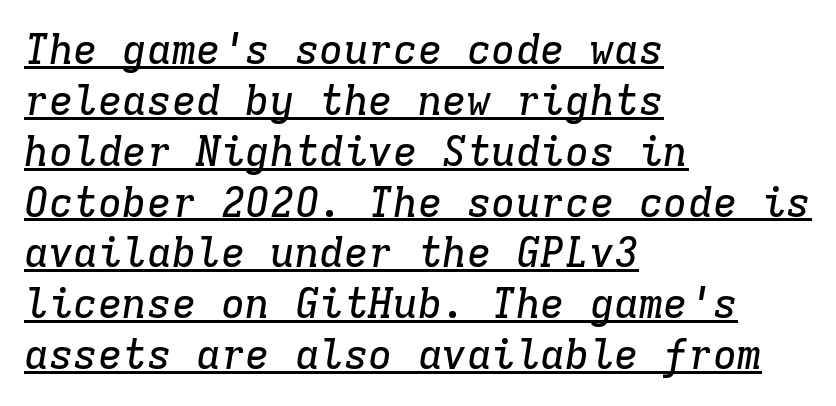
Glance below the letters and you will spot a drawn line. A student would call this left alignment; a typographer would say flush left, rag right. You could count columns in this text — the font is strictly monospaced. The rendering shows small feet on the letterforms — a serif design.
